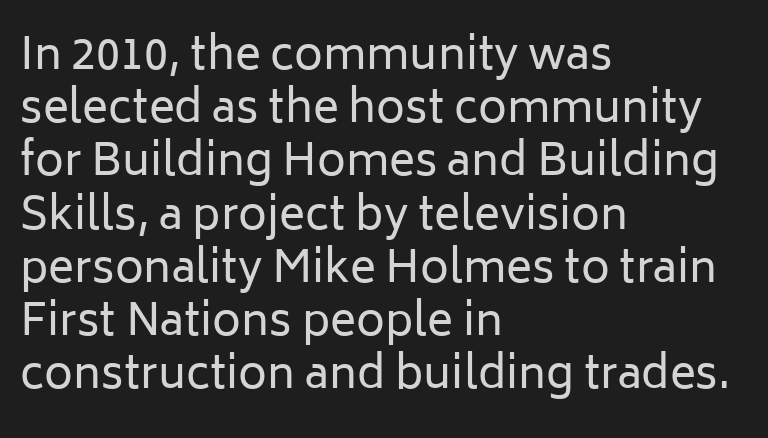
The image shows 44 px regular-weight sans-serif type, upright; set left-aligned, line spacing 1.21x, normal letter spacing, not underlined; low stroke contrast and a medium x-height.
